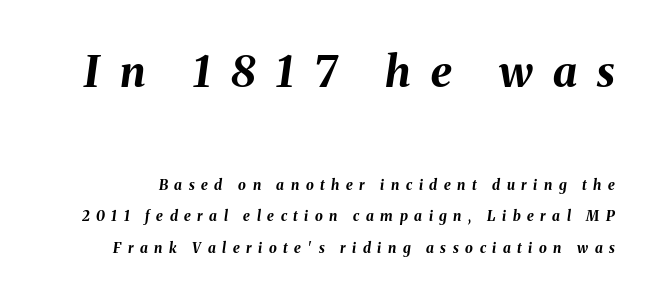
Q: Is the text bold? A: Yes.
Q: Is the text italic (slanted)? A: Yes, it leans right by about 8 degrees.
Q: Is the text underlined? A: No.
Q: Is the spacing between letters normal or unusually wide? A: Unusually wide.
Q: Is the spacing between lines tight, normal or loose? A: Loose.
Q: Which block of text is set in a larger size, the first (top) or the second (bottom)? A: The first (top) one.
Q: Width (condensed, normal, or wide)? A: Normal.
Q: Stroke contrast? A: Medium.
Q: x-height? A: Medium.
Q: Monospaced? A: No.
